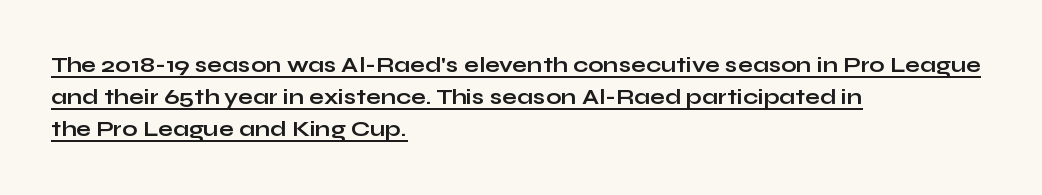
Q: Is the text bold? A: Yes.
Q: Is the text italic (slanted)? A: No, it is upright.
Q: Is the text underlined? A: Yes.
Q: How is the paragraph aligned? A: Left-aligned.
Q: Is the spacing between letters normal or unusually wide? A: Normal.
Q: Is the spacing between lines tight, normal or loose? A: Normal.
